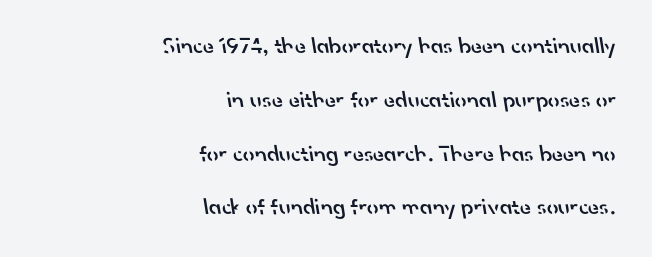
Rule under the text: the space is simply empty. Notice how the passage keeps a crisp vertical edge on the right only. A typesetter would call this zero additional tracking. I'd describe the lettering as semibold — firm but not a full bold. The lines are spread far apart with generous leading.
